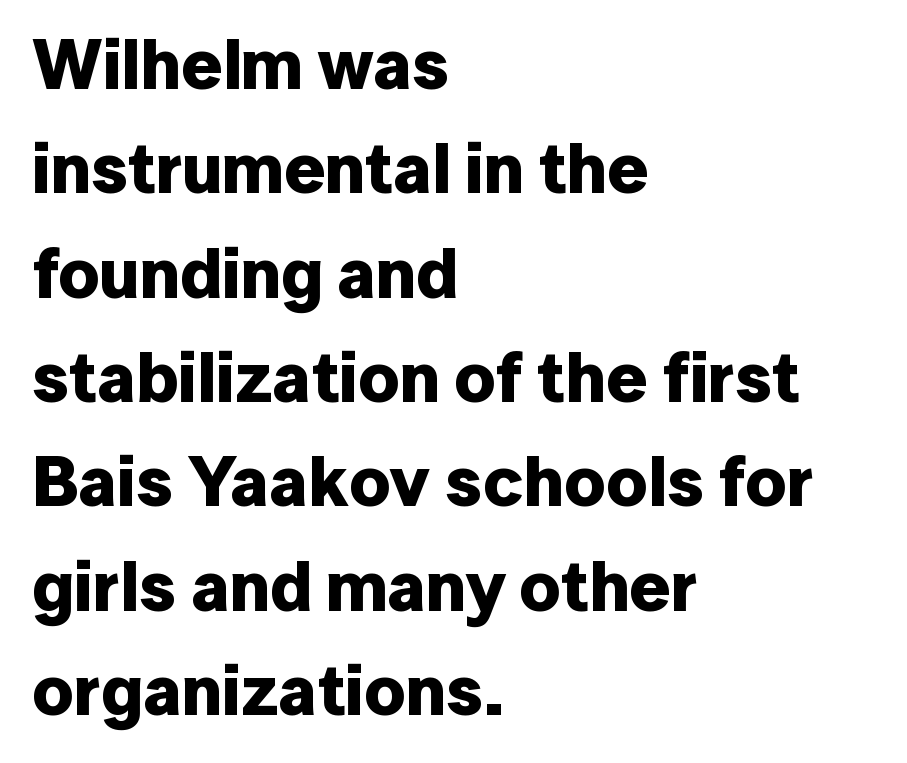
{"serif": "no", "italic": "no", "bold": "yes", "weight": "bold", "width": "normal", "stroke_contrast": "low", "x_height": "medium", "monospaced": "no", "underline": "no", "align": "left", "line_spacing": "normal", "line_spacing_ratio": 1.47, "letter_spacing": "normal", "letter_spacing_em": 0.0, "glyph_px": 71}
